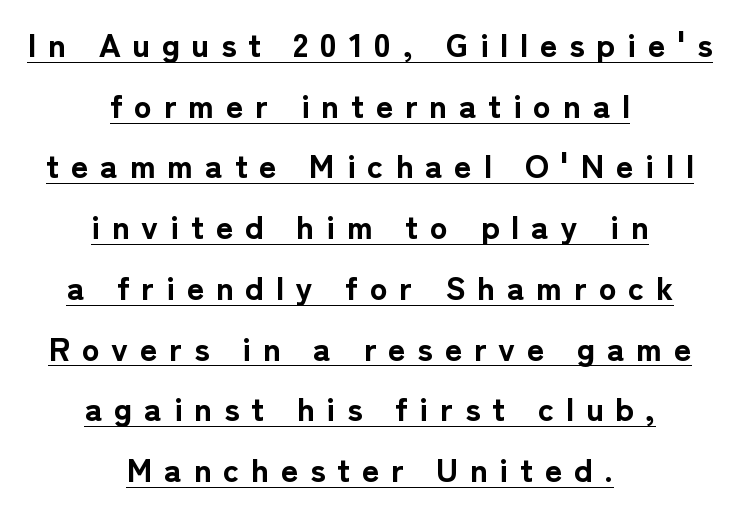
The image shows 33 px bold sans-serif type, upright; set centered, line spacing 1.84x, unusually wide letter spacing (+0.36 em), underlined; low stroke contrast and a medium x-height.
